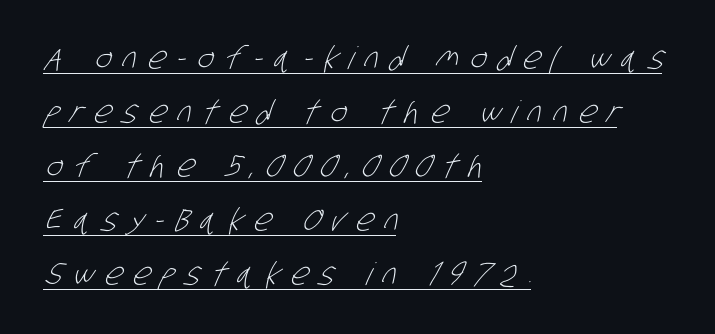
The image shows 31 px light, condensed sans-serif type; set left-aligned, line spacing 1.74x, unusually wide letter spacing (+0.36 em), underlined; low stroke contrast and a large x-height.
